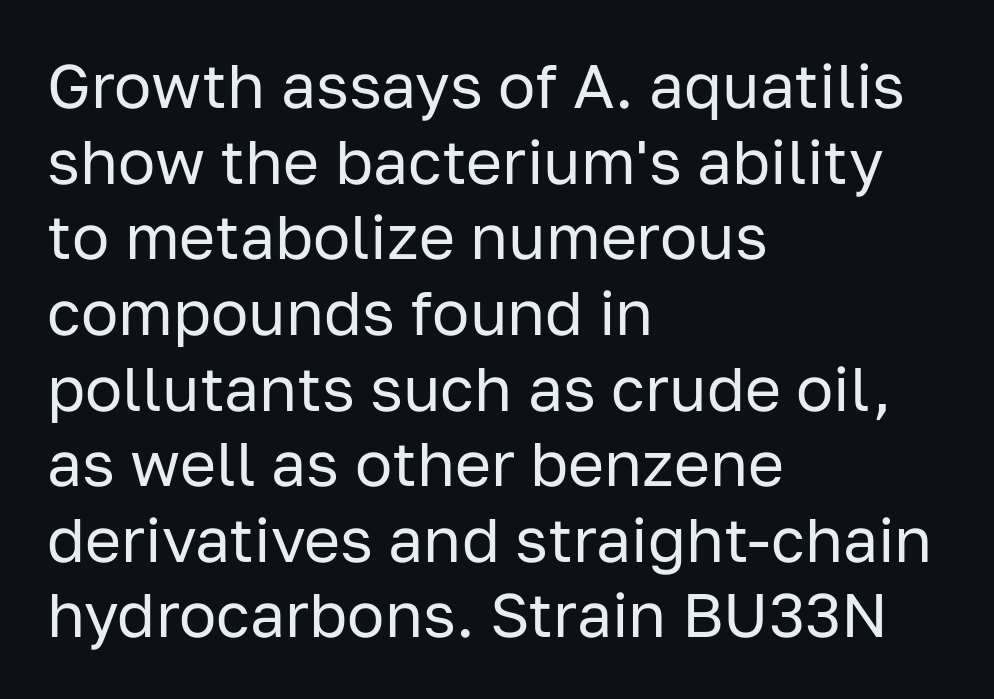
The image shows 62 px regular-weight sans-serif type, upright; set left-aligned, line spacing 1.22x, normal letter spacing, not underlined; low stroke contrast and a medium x-height.
